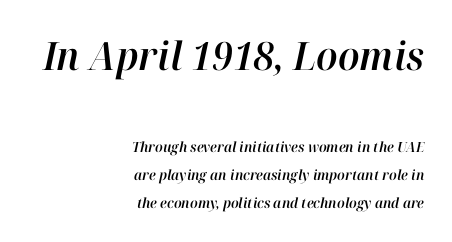
The image shows 39 px text type, italic (leaning right); set right-aligned, loose line spacing (2.0x), normal letter spacing, not underlined; the first (top) block is 2.79x larger; high stroke contrast and a medium x-height.
